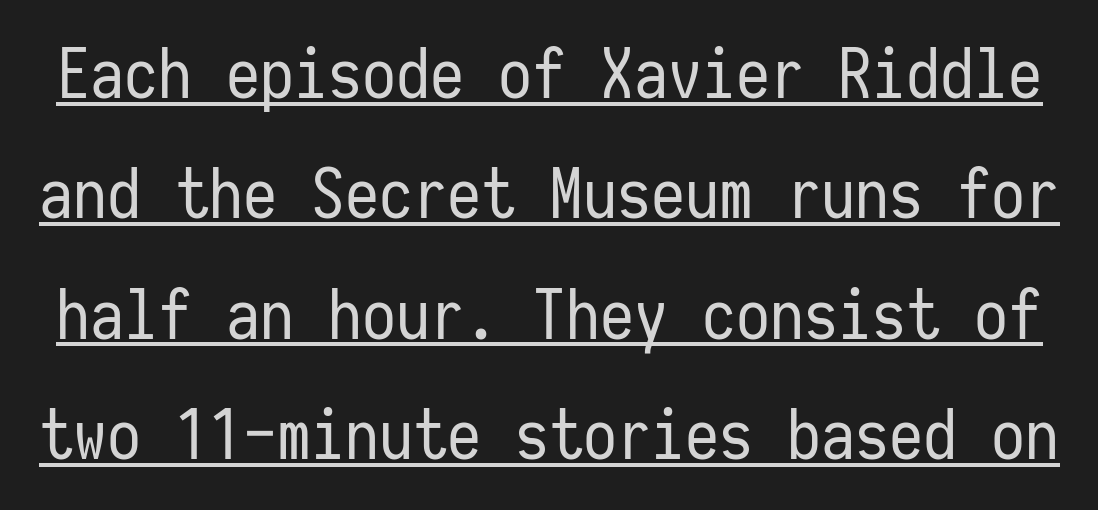
Q: Is the text bold? A: No.
Q: Is the text italic (slanted)? A: No, it is upright.
Q: Is the typeface a serif or a sans-serif typeface? A: Sans-serif.
Q: Is the text underlined? A: Yes.
Q: Is the spacing between letters normal or unusually wide? A: Normal.
Q: Width (condensed, normal, or wide)? A: Condensed.
Q: Stroke contrast? A: Low.
Q: x-height? A: Medium.
Q: Monospaced? A: Yes.
